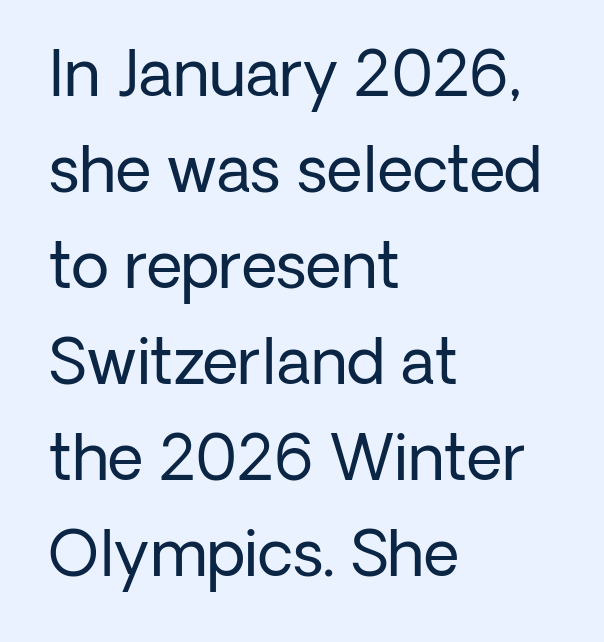
Varying glyph widths throughout — classic text-font behaviour. In terms of letterspacing, this is plain default setting. Every character sits straight up, as roman type does. Stroke terminals: plain, sans-serif. Casual observation: everything's shoved over to the left. Letters rest on an invisible, unmarked baseline.
